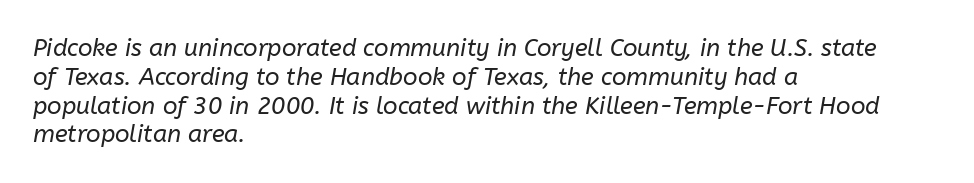
{"italic": "yes", "lean": "right", "slant_degrees": 10, "bold": "no", "underline": "no", "align": "left", "line_spacing_ratio": 1.2, "letter_spacing": "normal", "letter_spacing_em": 0.0, "glyph_px": 24}
